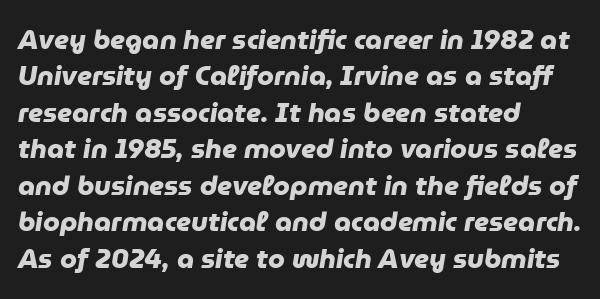
Q: Is the text bold? A: Yes.
Q: Is the text underlined? A: No.
Q: How is the paragraph aligned? A: Left-aligned.
Q: Is the spacing between letters normal or unusually wide? A: Normal.
Q: Is the spacing between lines tight, normal or loose? A: Normal.
